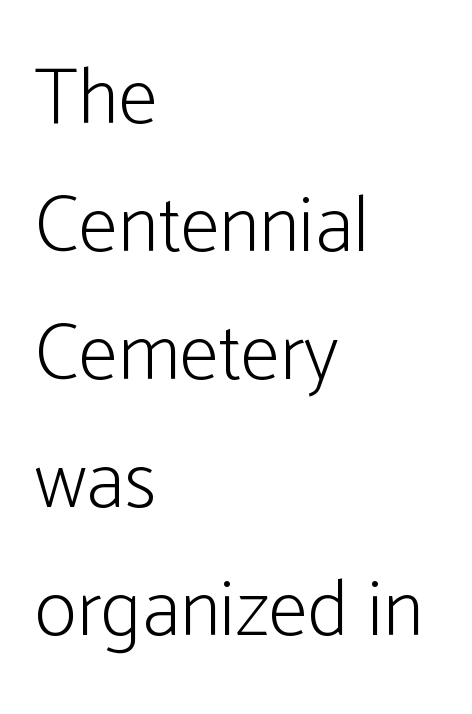
Q: Is the text bold? A: No.
Q: Is the text italic (slanted)? A: No, it is upright.
Q: Is the typeface a serif or a sans-serif typeface? A: Sans-serif.
Q: Is the text underlined? A: No.
Q: How is the paragraph aligned? A: Left-aligned.
Q: Is the spacing between letters normal or unusually wide? A: Normal.
Q: Is the spacing between lines tight, normal or loose? A: Normal.
Q: Width (condensed, normal, or wide)? A: Condensed.
Q: Stroke contrast? A: Low.
Q: x-height? A: Medium.
Q: Monospaced? A: No.
